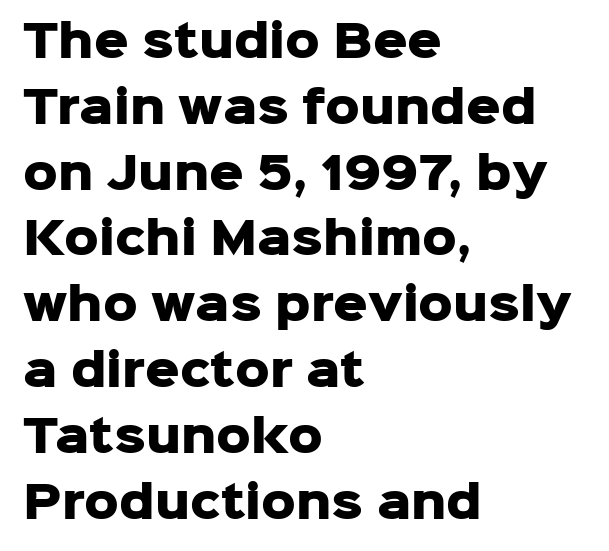
{"serif": "no", "italic": "no", "bold": "yes", "weight": "heavy", "width": "normal", "stroke_contrast": "low", "x_height": "medium", "monospaced": "no", "underline": "no", "align": "left", "line_spacing": "normal", "line_spacing_ratio": 1.53, "letter_spacing": "normal", "letter_spacing_em": 0.0, "glyph_px": 43}
